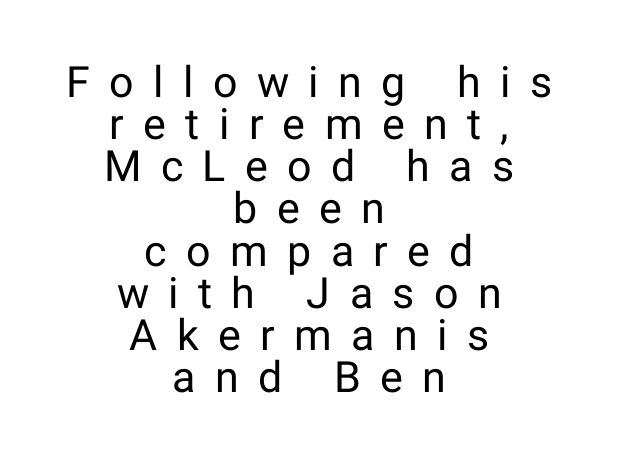
{"serif": "no", "italic": "no", "bold": "no", "weight": "regular", "width": "normal", "stroke_contrast": "low", "x_height": "medium", "monospaced": "no", "underline": "no", "align": "center", "line_spacing": "tight", "line_spacing_ratio": 0.98, "letter_spacing": "wide", "letter_spacing_em": 0.45, "glyph_px": 43}
